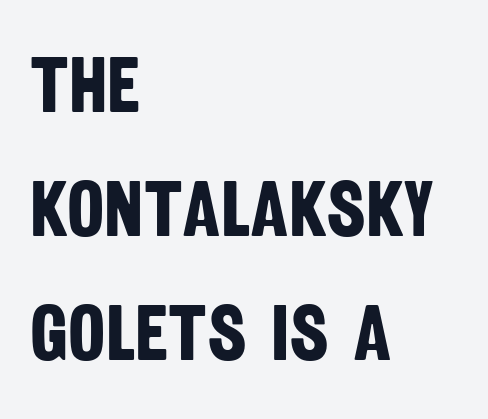
{"serif": "no", "bold": "yes", "weight": "bold", "width": "condensed", "stroke_contrast": "low", "x_height": "large", "monospaced": "no", "underline": "no", "align": "left", "line_spacing": "normal", "line_spacing_ratio": 1.57, "letter_spacing": "normal", "letter_spacing_em": 0.0, "glyph_px": 79}
